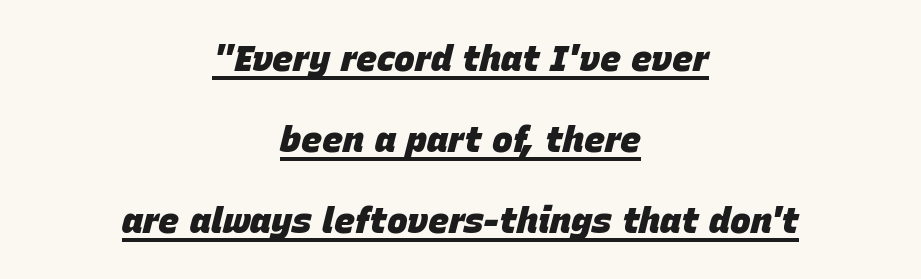
As a designer I'd log this as weight 700, bold. There's an unmistakable incline to the writing here. Looks like regular typesetting: each glyph gets only the width it needs. A baseline rule has been typeset under these characters. The line texture is even and compact thanks to regular tracking. The setting favours the middle, as headings and verse often do.
